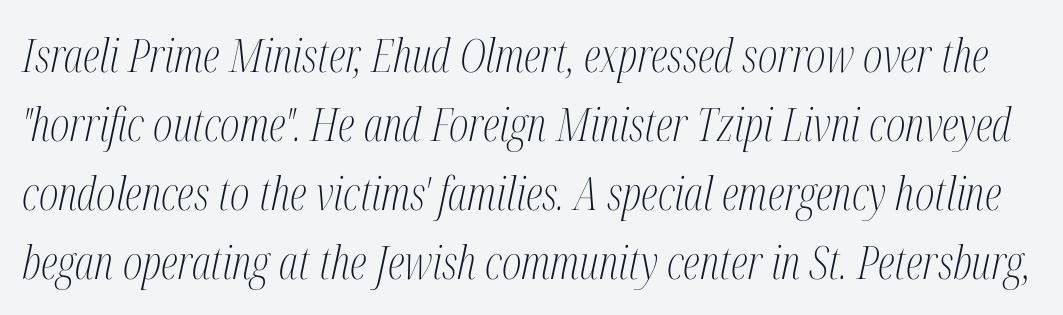
This is serif lettering, the kind often seen in printed books. Descender tails drop into unmarked territory. Compared with a typical body face, this is equally light or lighter still. Spacing verdict: proportional, widths tailored to each character. There is no visible air inserted between adjacent glyphs. Summary of vertical rhythm: regular, with standard interline spacing.
